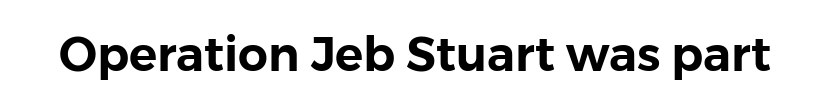
{"serif": "no", "italic": "no", "width": "normal", "stroke_contrast": "low", "x_height": "medium", "monospaced": "no", "underline": "no", "letter_spacing": "normal", "letter_spacing_em": 0.0, "glyph_px": 47}
